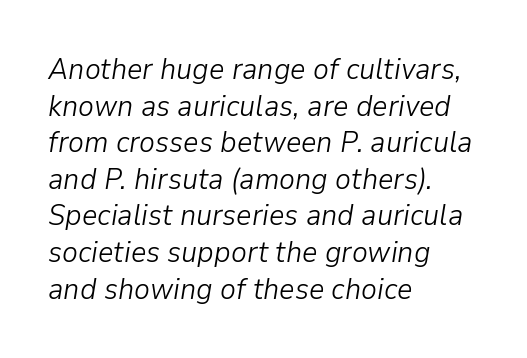
The image shows 30 px light type, italic (leaning right); set left-aligned, line spacing 1.22x, normal letter spacing, not underlined; low stroke contrast and a medium x-height.
